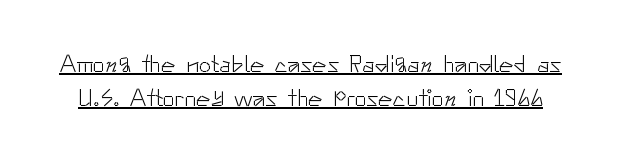
Characters follow at the spacing the type designer built in. Letters have the restrained weight of plain body copy at most. Regarding leading, the lines here are spaced in the standard way. Has an underline been added? It has.
